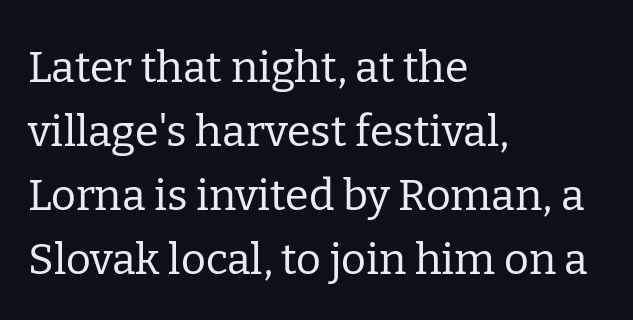
{"serif": "yes", "italic": "no", "bold": "no", "weight": "regular", "width": "normal", "stroke_contrast": "low", "x_height": "medium", "monospaced": "no", "underline": "no", "align": "left", "line_spacing": "normal", "line_spacing_ratio": 1.49, "letter_spacing": "normal", "letter_spacing_em": 0.0, "glyph_px": 43}
